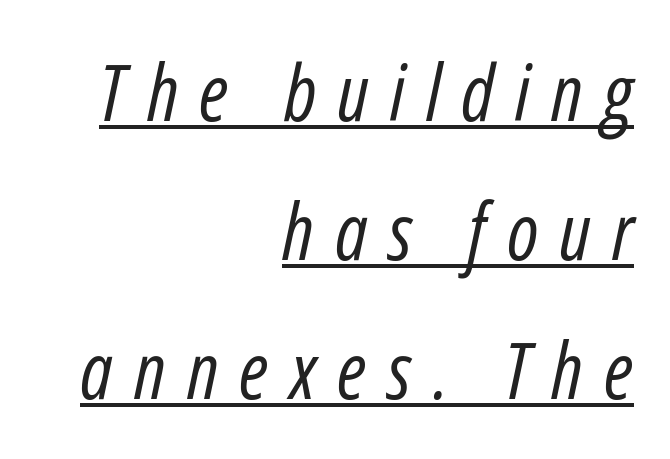
Would a proofreader flag this as italicized? Yes. Like a heading marked for emphasis, these lines bear an underscore. Note the varied advance widths — an 'i' is clearly narrower than an 'm'. This sample is right-justified, so line beginnings fall wherever the words allow. This reads as an unemphasized weight, regular at the heaviest. Loose tracking; the words dissolve into strings of separated letters.
